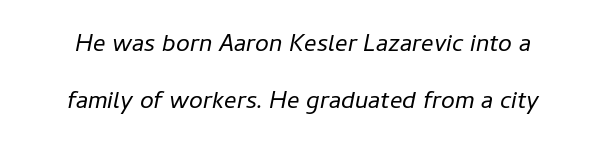
Q: Is the text bold? A: No.
Q: Is the text italic (slanted)? A: Yes, it leans right by about 11 degrees.
Q: Is the text underlined? A: No.
Q: How is the paragraph aligned? A: Centered.
Q: Is the spacing between letters normal or unusually wide? A: Normal.
Q: Width (condensed, normal, or wide)? A: Normal.
Q: Stroke contrast? A: Low.
Q: x-height? A: Medium.
Q: Monospaced? A: No.
